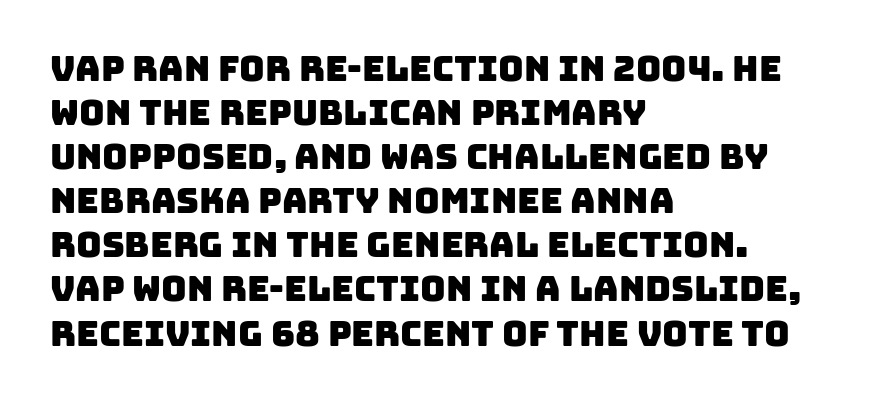
Q: Is the typeface a serif or a sans-serif typeface? A: Sans-serif.
Q: Is the text underlined? A: No.
Q: How is the paragraph aligned? A: Left-aligned.
Q: Is the spacing between letters normal or unusually wide? A: Normal.
Q: Is the spacing between lines tight, normal or loose? A: Normal.
Q: Width (condensed, normal, or wide)? A: Normal.
Q: Stroke contrast? A: Low.
Q: x-height? A: Large.
Q: Monospaced? A: No.
